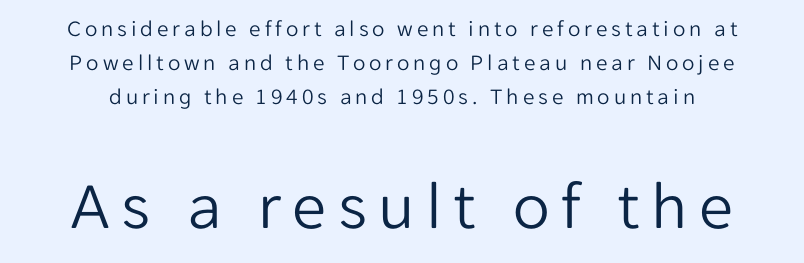
Q: Is the text bold? A: No.
Q: Is the text italic (slanted)? A: No, it is upright.
Q: Is the typeface a serif or a sans-serif typeface? A: Sans-serif.
Q: Is the text underlined? A: No.
Q: Is the spacing between lines tight, normal or loose? A: Normal.
Q: Which block of text is set in a larger size, the first (top) or the second (bottom)? A: The second (bottom) one.
Q: Width (condensed, normal, or wide)? A: Normal.
Q: Stroke contrast? A: Low.
Q: x-height? A: Medium.
Q: Monospaced? A: No.
